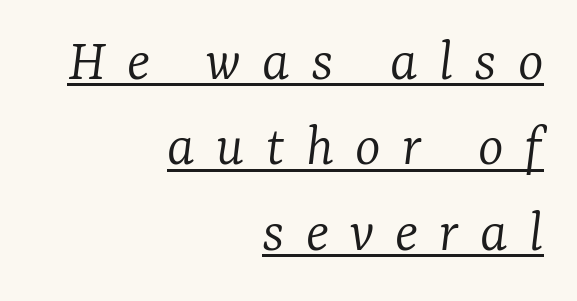
Q: Is the text bold? A: No.
Q: Is the text italic (slanted)? A: Yes, it leans right by about 7 degrees.
Q: Is the typeface a serif or a sans-serif typeface? A: Serif.
Q: Is the text underlined? A: Yes.
Q: How is the paragraph aligned? A: Right-aligned.
Q: Is the spacing between letters normal or unusually wide? A: Unusually wide.
Q: Is the spacing between lines tight, normal or loose? A: Normal.
Q: Width (condensed, normal, or wide)? A: Normal.
Q: Stroke contrast? A: Low.
Q: x-height? A: Medium.
Q: Monospaced? A: No.
